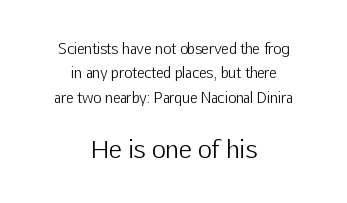
Which chunk is bigger? The second one — the bottom block dwarfs the top. Posture: straight, roman, zero tilt. Summary of weight: not heavy and not bold. The space beneath each line is pristine and unruled. Standard letterfit; no display-style spreading of the glyphs. Layout note: lines centered.
